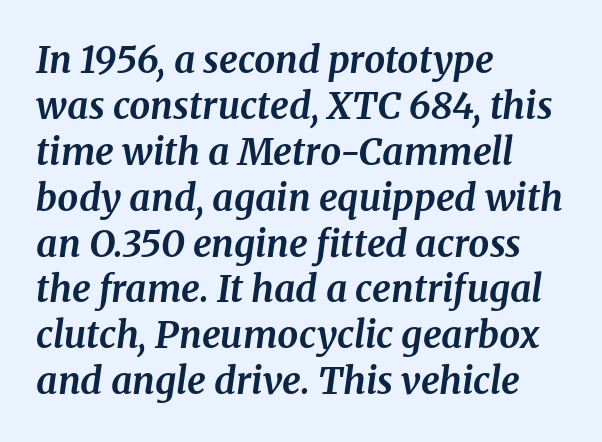
The image shows 37 px bold serif type, italic (leaning right); set left-aligned, line spacing 1.24x, normal letter spacing, not underlined; medium stroke contrast and a medium x-height.
